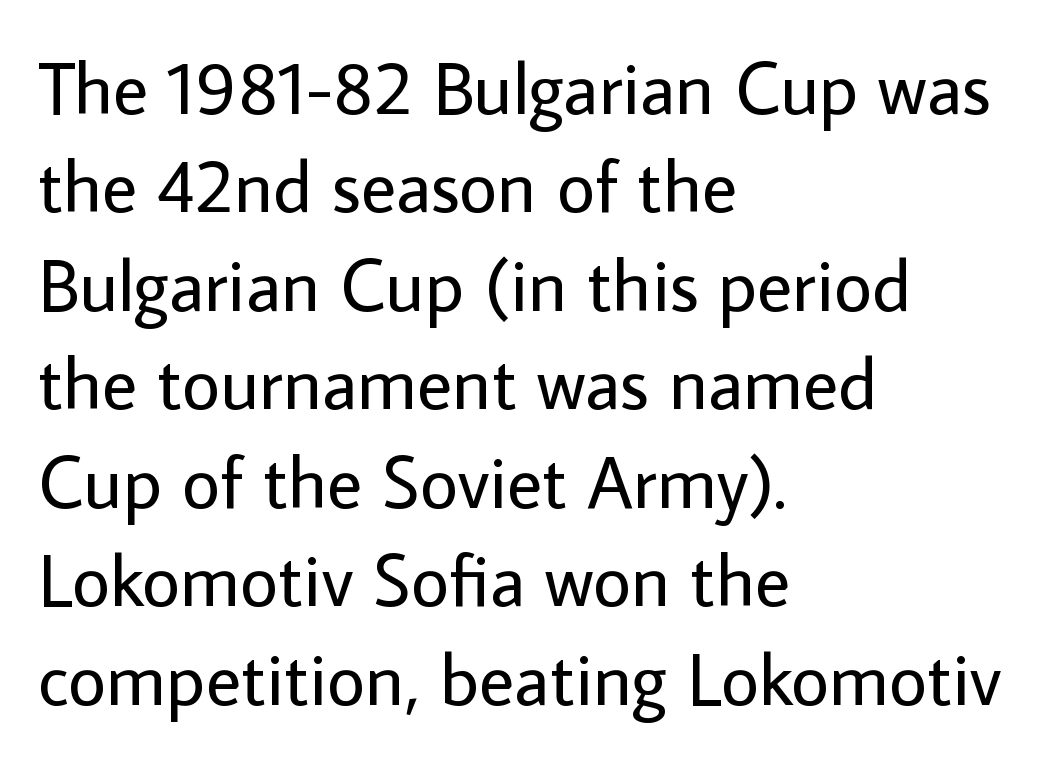
The image shows 74 px regular-weight sans-serif type, upright; set left-aligned, normal line spacing (1.33x), normal letter spacing, not underlined; low stroke contrast and a medium x-height.
